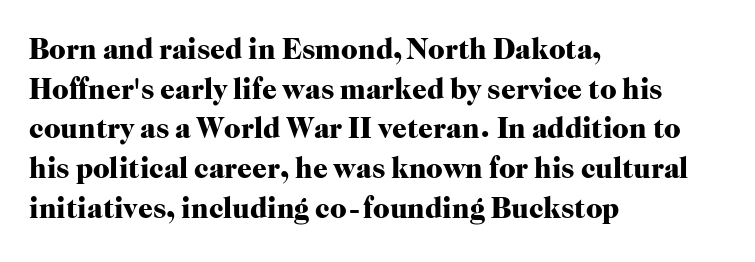
The image shows 29 px heavy serif type, upright; set left-aligned, normal line spacing (1.37x), normal letter spacing, not underlined; high stroke contrast and a medium x-height.
